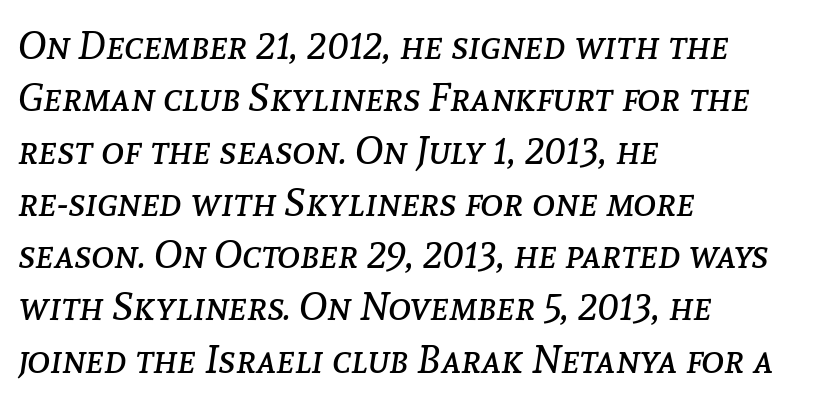
The leading is moderate, giving the passage an even texture. Clear beneath every line of the passage. Inter-character spacing is left at the font's built-in metrics. Note the varied advance widths — an 'i' is clearly narrower than an 'm'. There's an unmistakable incline to the writing here. The letters look calm and open, with moderate or lighter stems.
